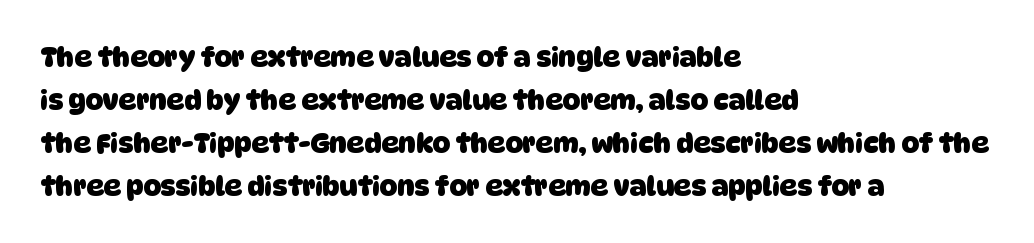
This rendering uses left alignment, leaving the right contour irregular. The foot of each line stays bare and open. Baseline-to-baseline distance is the conventional proportion of letter height. Default kerning and tracking; the words read as compact shapes. In terms of weight, the rendering is a true, heavy bold.
